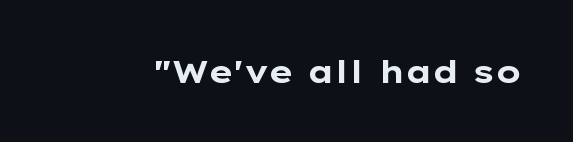
Is there any slant? The stems are plumb. Character widths vary here, with narrow letters taking less room than wide ones. The passage shown has conventional tracking throughout. Unlike a traditional serif, this face leaves its strokes unadorned.
